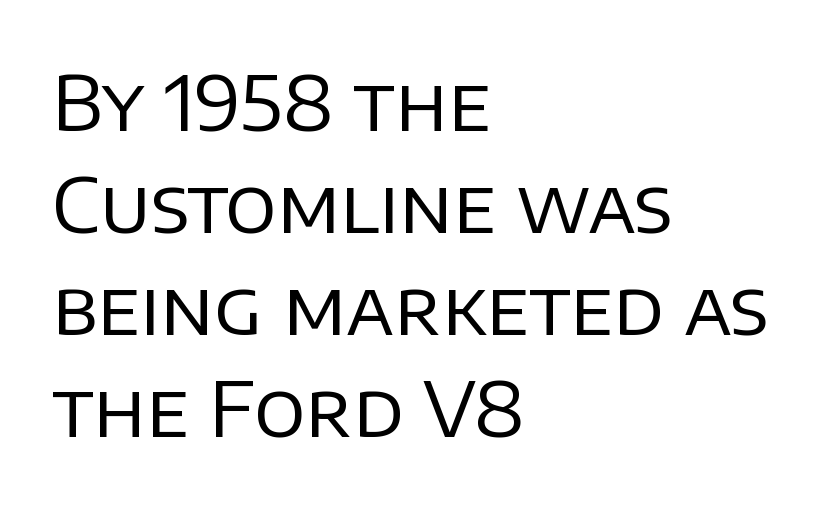
The image shows 76 px regular-weight sans-serif type, upright; set left-aligned, normal line spacing (1.34x), normal letter spacing, not underlined; low stroke contrast and a large x-height.
